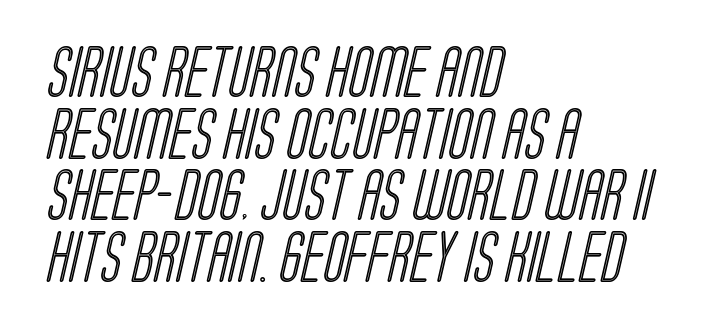
Q: Is the text underlined? A: No.
Q: How is the paragraph aligned? A: Left-aligned.
Q: Is the spacing between letters normal or unusually wide? A: Normal.
Q: Width (condensed, normal, or wide)? A: Condensed.
Q: x-height? A: Large.
Q: Monospaced? A: No.
